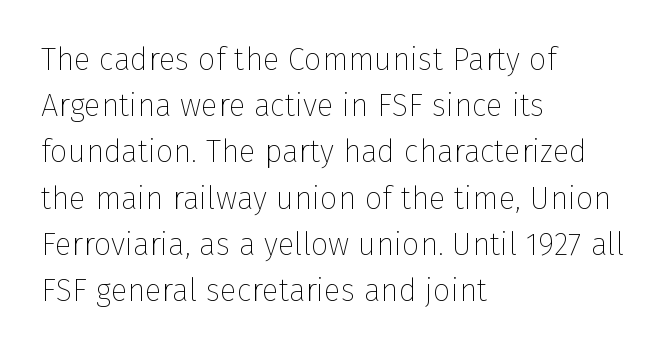
The image shows 31 px thin sans-serif type, upright; set left-aligned, normal line spacing (1.49x), normal letter spacing, not underlined; low stroke contrast and a medium x-height.
